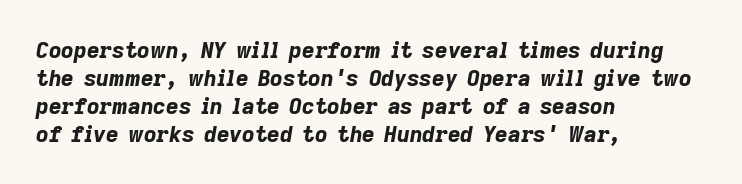
{"italic": "yes", "lean": "right", "slant_degrees": 9, "bold": "yes", "underline": "no", "align": "left", "line_spacing": "normal", "line_spacing_ratio": 1.27, "letter_spacing": "normal", "letter_spacing_em": 0.0, "glyph_px": 22}
